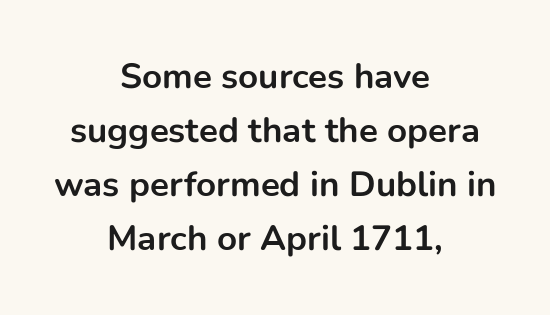
The image shows 35 px bold sans-serif type, upright; set centered, normal line spacing (1.54x), normal letter spacing, not underlined; low stroke contrast and a medium x-height.
